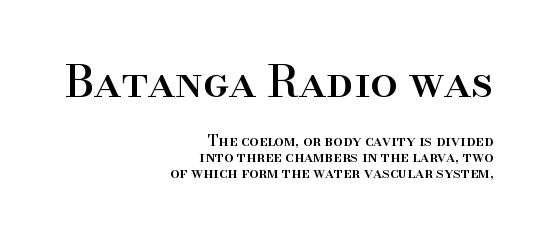
The image shows 44 px serif type, upright; set right-aligned, tight line spacing (1.06x), normal letter spacing, not underlined; the first (top) block is 2.93x larger; high stroke contrast and a small x-height.
